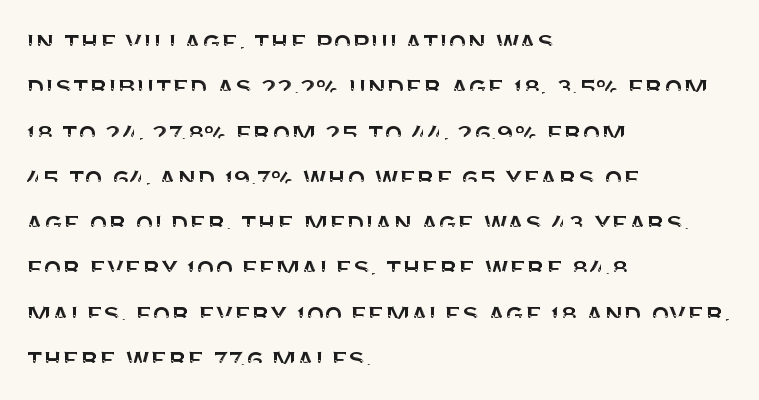
{"serif": "no", "italic": "no", "width": "normal", "stroke_contrast": "medium", "x_height": "large", "monospaced": "no", "underline": "no", "align": "left", "line_spacing": "normal", "line_spacing_ratio": 1.51, "letter_spacing": "normal", "letter_spacing_em": 0.0, "glyph_px": 30}
